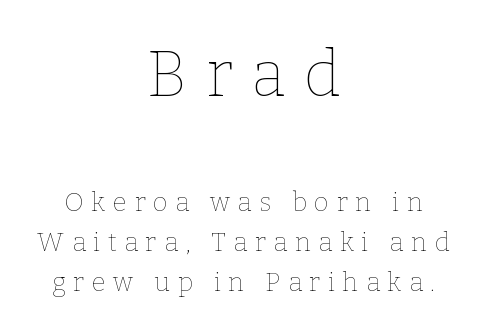
Q: Is the text bold? A: No.
Q: Is the text italic (slanted)? A: No, it is upright.
Q: Is the text underlined? A: No.
Q: How is the paragraph aligned? A: Centered.
Q: Is the spacing between letters normal or unusually wide? A: Unusually wide.
Q: Is the spacing between lines tight, normal or loose? A: Normal.
Q: Which block of text is set in a larger size, the first (top) or the second (bottom)? A: The first (top) one.
Q: Width (condensed, normal, or wide)? A: Normal.
Q: Stroke contrast? A: Low.
Q: x-height? A: Medium.
Q: Monospaced? A: No.
